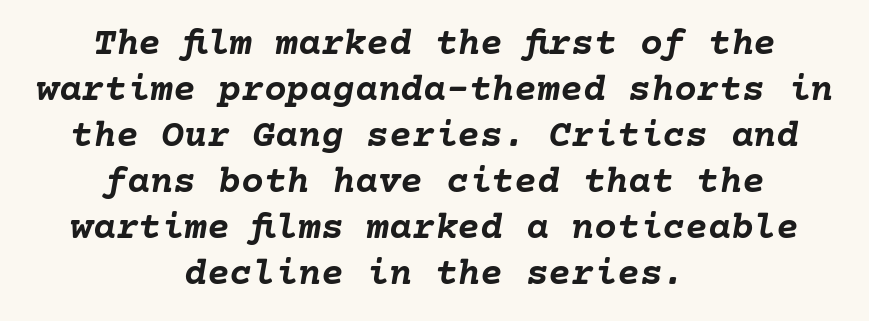
The image shows 38 px semibold type, italic (leaning right); set centered, line spacing 1.21x, normal letter spacing, not underlined; low stroke contrast and a medium x-height.
